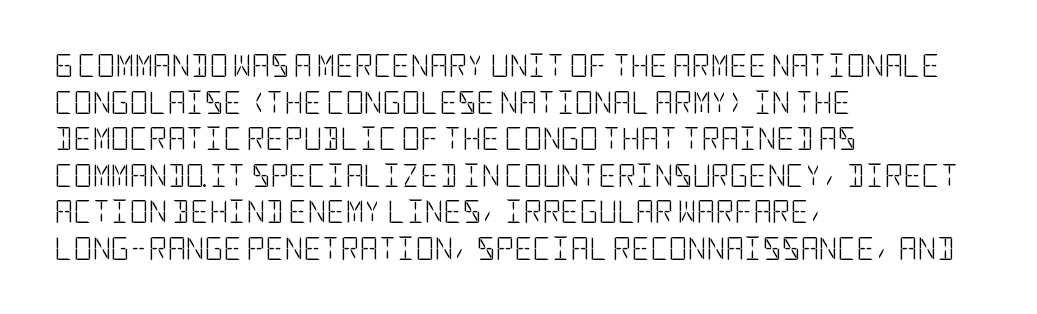
Q: Is the text bold? A: No.
Q: Is the text italic (slanted)? A: No, it is upright.
Q: Is the text underlined? A: No.
Q: How is the paragraph aligned? A: Left-aligned.
Q: Is the spacing between letters normal or unusually wide? A: Normal.
Q: Is the spacing between lines tight, normal or loose? A: Normal.
